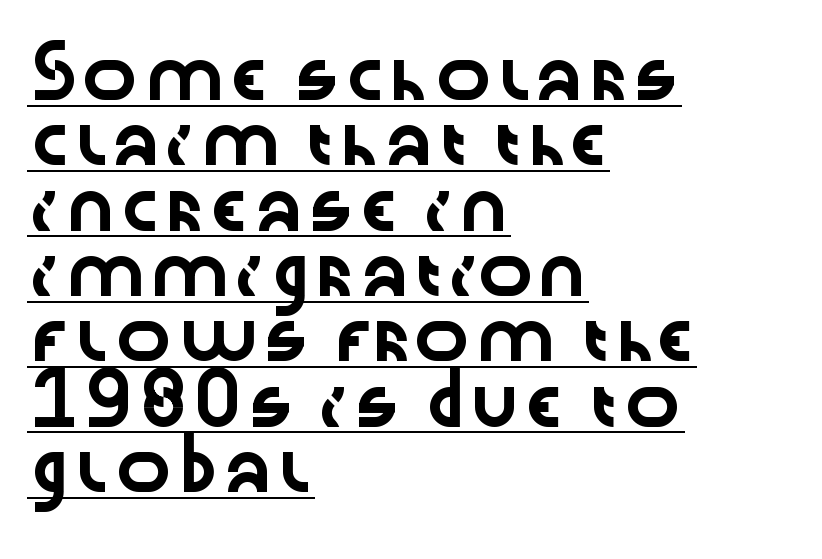
Q: Is the text italic (slanted)? A: No, it is upright.
Q: Is the typeface a serif or a sans-serif typeface? A: Sans-serif.
Q: Is the text underlined? A: Yes.
Q: How is the paragraph aligned? A: Left-aligned.
Q: Is the spacing between letters normal or unusually wide? A: Normal.
Q: Is the spacing between lines tight, normal or loose? A: Normal.
Q: Width (condensed, normal, or wide)? A: Wide.
Q: Stroke contrast? A: Low.
Q: x-height? A: Medium.
Q: Monospaced? A: No.
